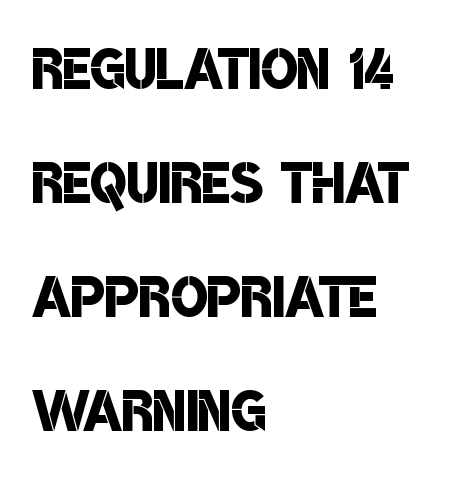
The image shows 77 px semibold, condensed sans-serif type; set left-aligned, normal line spacing (1.48x), normal letter spacing, not underlined; low stroke contrast and a large x-height.
